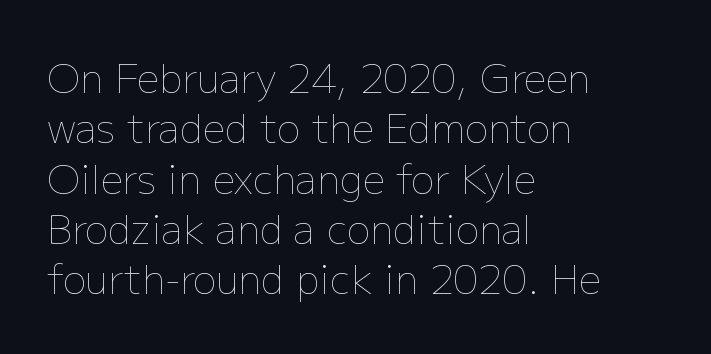
Q: Is the text bold? A: No.
Q: Is the text italic (slanted)? A: No, it is upright.
Q: Is the text underlined? A: No.
Q: How is the paragraph aligned? A: Left-aligned.
Q: Is the spacing between letters normal or unusually wide? A: Normal.
Q: Is the spacing between lines tight, normal or loose? A: Normal.
Q: Width (condensed, normal, or wide)? A: Normal.
Q: Stroke contrast? A: Low.
Q: x-height? A: Medium.
Q: Monospaced? A: No.
